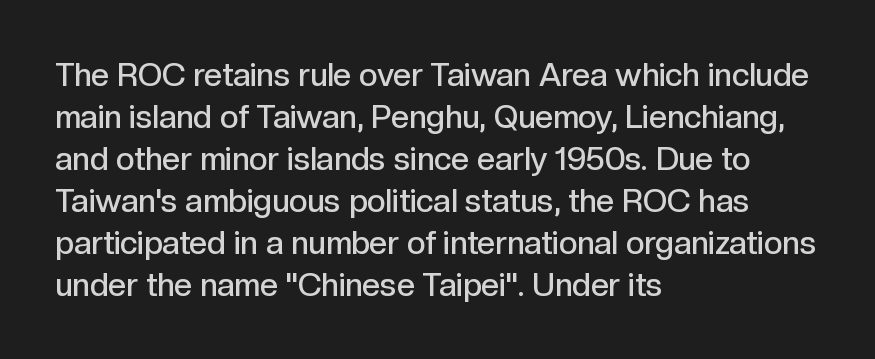
{"serif": "no", "italic": "no", "bold": "semi", "weight": "semibold", "width": "normal", "x_height": "medium", "monospaced": "no", "underline": "no", "align": "left", "line_spacing": "normal", "line_spacing_ratio": 1.31, "letter_spacing": "normal", "letter_spacing_em": 0.0, "glyph_px": 32}
